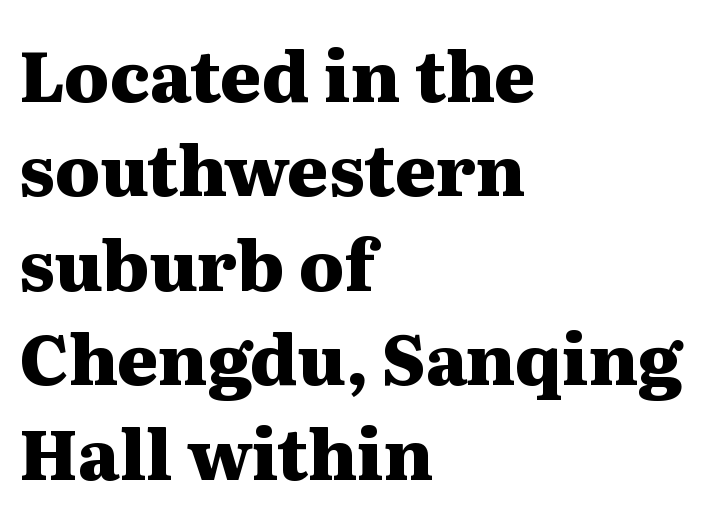
Q: Is the text bold? A: Yes.
Q: Is the text italic (slanted)? A: No, it is upright.
Q: Is the typeface a serif or a sans-serif typeface? A: Serif.
Q: Is the text underlined? A: No.
Q: How is the paragraph aligned? A: Left-aligned.
Q: Is the spacing between letters normal or unusually wide? A: Normal.
Q: Is the spacing between lines tight, normal or loose? A: Normal.
Q: Width (condensed, normal, or wide)? A: Wide.
Q: Stroke contrast? A: Medium.
Q: x-height? A: Medium.
Q: Monospaced? A: No.
